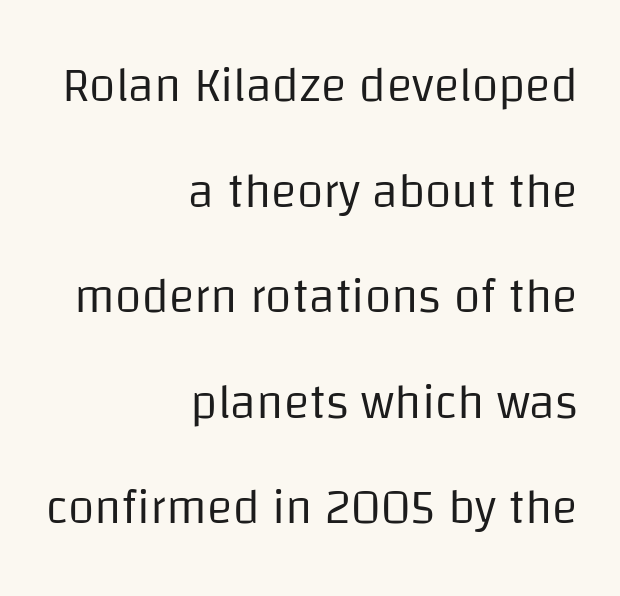
The image shows 48 px regular-weight sans-serif type, upright; set right-aligned, loose line spacing (2.2x), normal letter spacing, not underlined; low stroke contrast and a large x-height.
